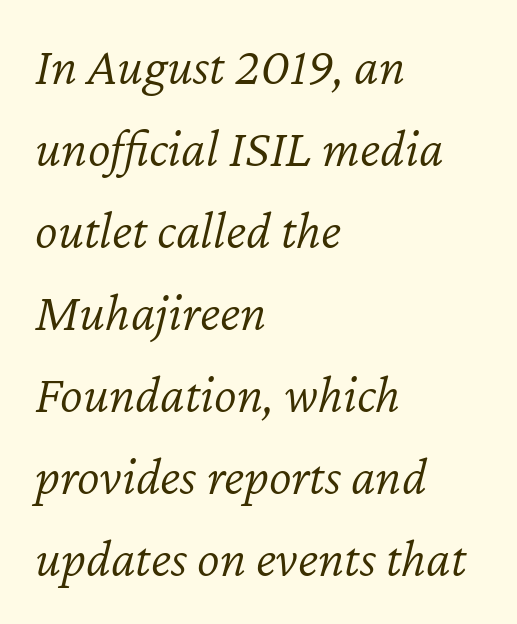
Q: Is the text bold? A: No.
Q: Is the text italic (slanted)? A: Yes, it leans right by about 12 degrees.
Q: Is the text underlined? A: No.
Q: How is the paragraph aligned? A: Left-aligned.
Q: Is the spacing between letters normal or unusually wide? A: Normal.
Q: Is the spacing between lines tight, normal or loose? A: Normal.
Q: Width (condensed, normal, or wide)? A: Normal.
Q: Stroke contrast? A: Low.
Q: x-height? A: Medium.
Q: Monospaced? A: No.
